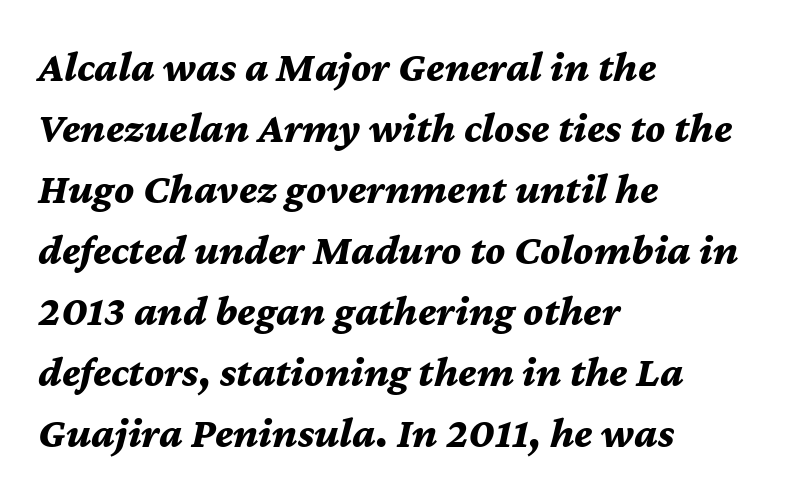
{"italic": "yes", "lean": "right", "slant_degrees": 12, "bold": "yes", "weight": "bold", "width": "normal", "stroke_contrast": "medium", "x_height": "medium", "monospaced": "no", "underline": "no", "align": "left", "line_spacing": "normal", "line_spacing_ratio": 1.42, "letter_spacing": "normal", "letter_spacing_em": 0.0, "glyph_px": 43}
